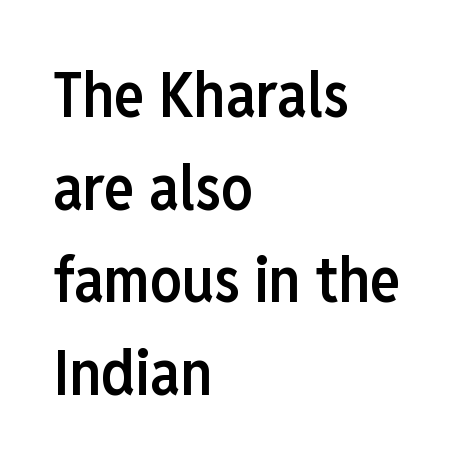
The image shows 63 px semibold, condensed sans-serif type, upright; set left-aligned, normal line spacing (1.47x), normal letter spacing, not underlined; low stroke contrast and a medium x-height.
